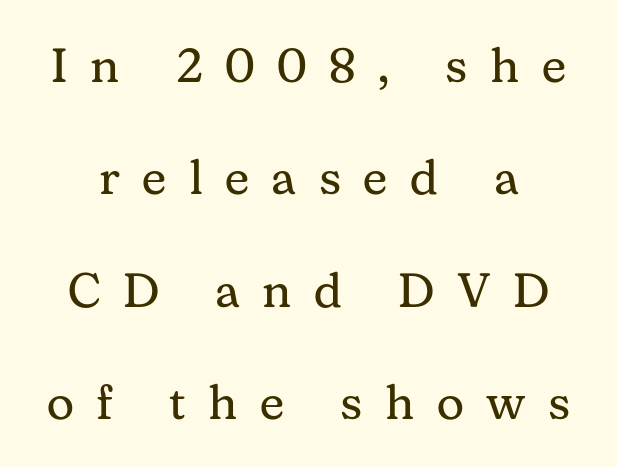
Q: Is the text bold? A: No.
Q: Is the text italic (slanted)? A: No, it is upright.
Q: Is the typeface a serif or a sans-serif typeface? A: Serif.
Q: Is the text underlined? A: No.
Q: Is the spacing between letters normal or unusually wide? A: Unusually wide.
Q: Is the spacing between lines tight, normal or loose? A: Loose.
Q: Width (condensed, normal, or wide)? A: Normal.
Q: Stroke contrast? A: Medium.
Q: x-height? A: Medium.
Q: Monospaced? A: No.
